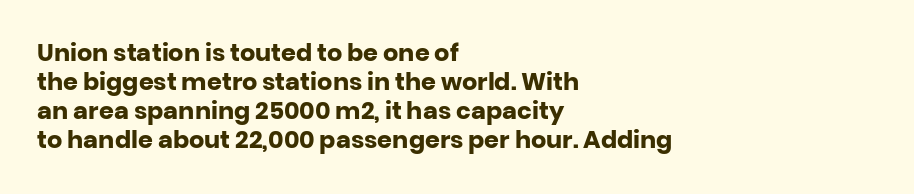
{"italic": "no", "bold": "yes", "underline": "no", "align": "left", "line_spacing_ratio": 1.21, "letter_spacing": "normal", "letter_spacing_em": 0.0, "glyph_px": 24}
